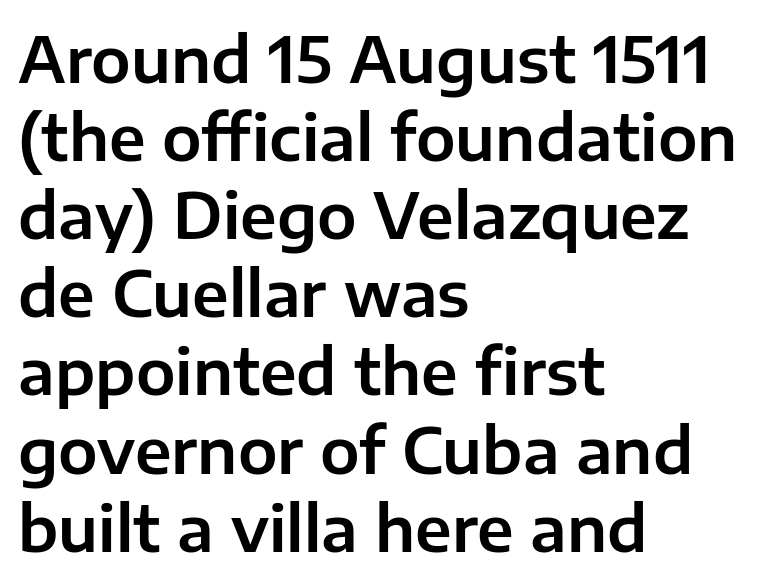
Q: Is the text italic (slanted)? A: No, it is upright.
Q: Is the typeface a serif or a sans-serif typeface? A: Sans-serif.
Q: Is the text underlined? A: No.
Q: How is the paragraph aligned? A: Left-aligned.
Q: Is the spacing between letters normal or unusually wide? A: Normal.
Q: Width (condensed, normal, or wide)? A: Normal.
Q: Stroke contrast? A: Low.
Q: x-height? A: Medium.
Q: Monospaced? A: No.
